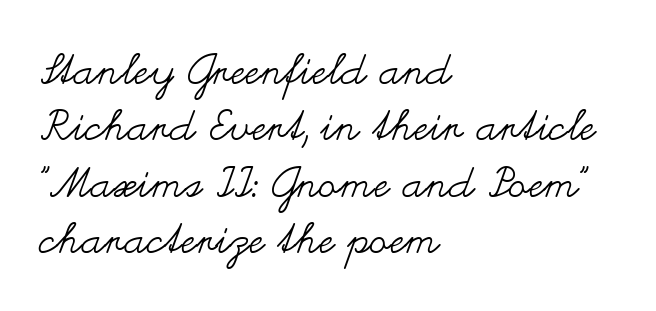
Q: Is the text bold? A: No.
Q: Is the text italic (slanted)? A: Yes.
Q: Is the text underlined? A: No.
Q: How is the paragraph aligned? A: Left-aligned.
Q: Is the spacing between letters normal or unusually wide? A: Normal.
Q: Is the spacing between lines tight, normal or loose? A: Normal.
Q: Width (condensed, normal, or wide)? A: Wide.
Q: Stroke contrast? A: Medium.
Q: x-height? A: Small.
Q: Monospaced? A: No.
